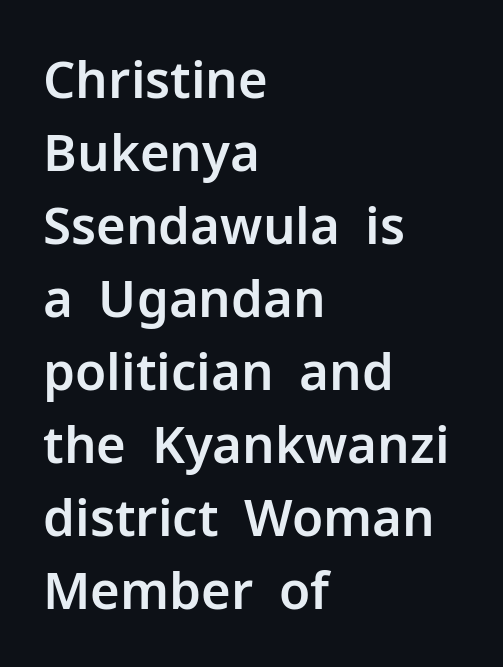
{"serif": "no", "italic": "no", "width": "normal", "stroke_contrast": "low", "x_height": "medium", "monospaced": "no", "underline": "no", "align": "left", "line_spacing": "normal", "line_spacing_ratio": 1.43, "letter_spacing": "normal", "letter_spacing_em": 0.0, "glyph_px": 51}
